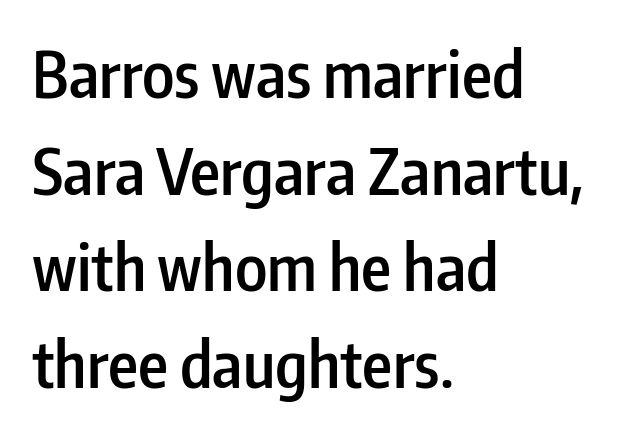
The image shows 64 px semibold, condensed sans-serif type, upright; set left-aligned, normal line spacing (1.51x), normal letter spacing, not underlined; low stroke contrast and a medium x-height.
